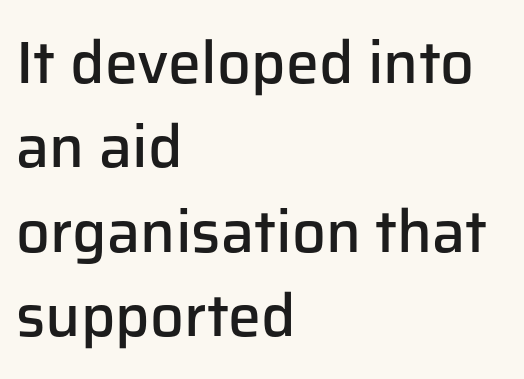
The type is set solid horizontally, with unmodified tracking. Posture: straight, roman, zero tilt. Its strokes are somewhat broadened, the hallmark of semibold type. This sample uses a sans-serif face. The rendering anchors every line to the left-hand side. The glyphs are unaccompanied by any horizontal stroke below them.
